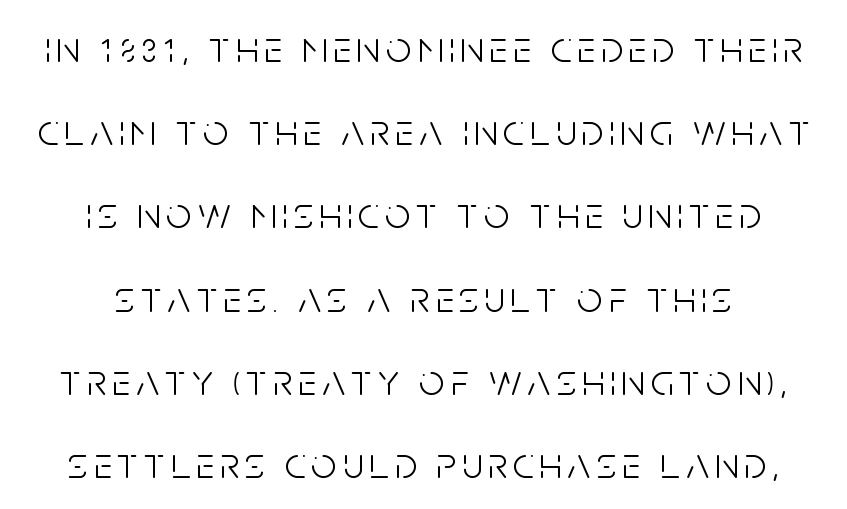
{"serif": "no", "italic": "no", "bold": "no", "weight": "light", "width": "condensed", "stroke_contrast": "low", "x_height": "large", "monospaced": "no", "underline": "no", "align": "center", "line_spacing_ratio": 1.85, "glyph_px": 45}
